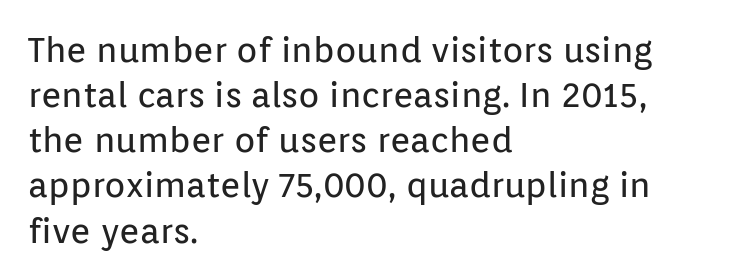
{"serif": "no", "italic": "no", "bold": "no", "weight": "regular", "width": "normal", "stroke_contrast": "low", "x_height": "medium", "monospaced": "no", "underline": "no", "align": "left", "line_spacing": "normal", "line_spacing_ratio": 1.29, "letter_spacing": "normal", "letter_spacing_em": 0.0, "glyph_px": 35}
